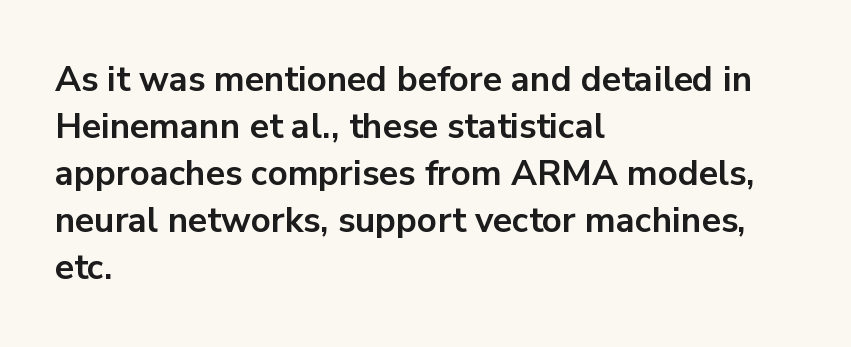
{"serif": "no", "italic": "no", "bold": "yes", "weight": "bold", "width": "normal", "stroke_contrast": "low", "x_height": "medium", "monospaced": "no", "underline": "no", "align": "left", "line_spacing": "normal", "line_spacing_ratio": 1.34, "letter_spacing": "normal", "letter_spacing_em": 0.0, "glyph_px": 35}
